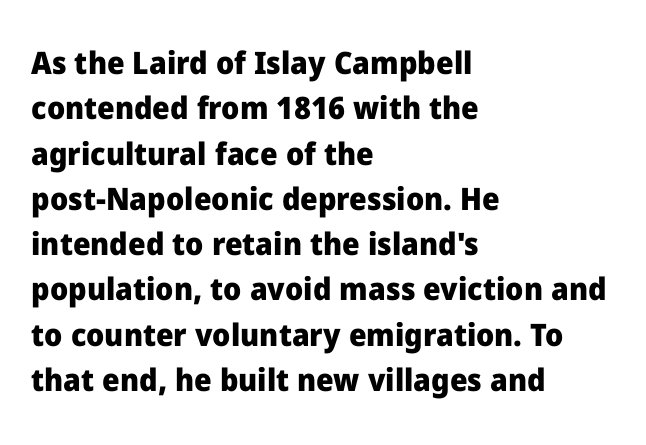
A typesetter would call this proportional, since set widths differ per character. Unlike a traditional serif, this face leaves its strokes unadorned. Look at the tracking — it's just the regular setting, nothing added. Underlining? Definitely not there.
